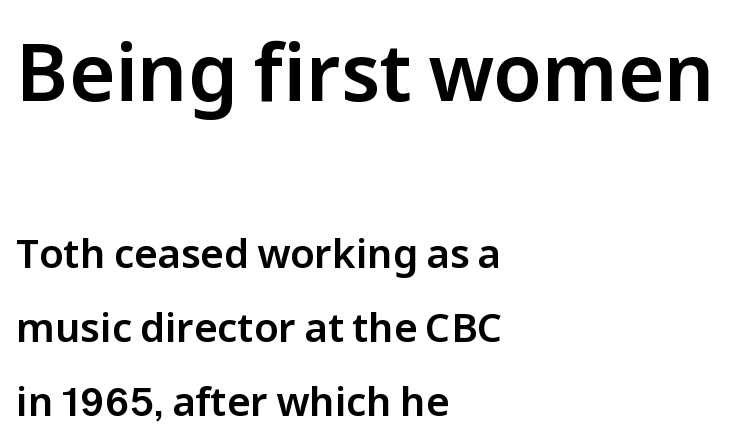
{"serif": "no", "italic": "no", "width": "normal", "stroke_contrast": "low", "x_height": "medium", "monospaced": "no", "underline": "no", "align": "left", "line_spacing_ratio": 1.85, "letter_spacing": "normal", "letter_spacing_em": 0.0, "larger_block": "first", "size_ratio": 1.98, "glyph_px": 79}
